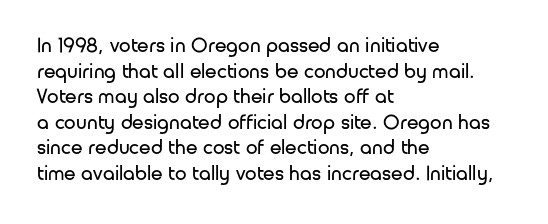
Q: Is the text bold? A: No.
Q: Is the text italic (slanted)? A: No, it is upright.
Q: Is the text underlined? A: No.
Q: How is the paragraph aligned? A: Left-aligned.
Q: Is the spacing between letters normal or unusually wide? A: Normal.
